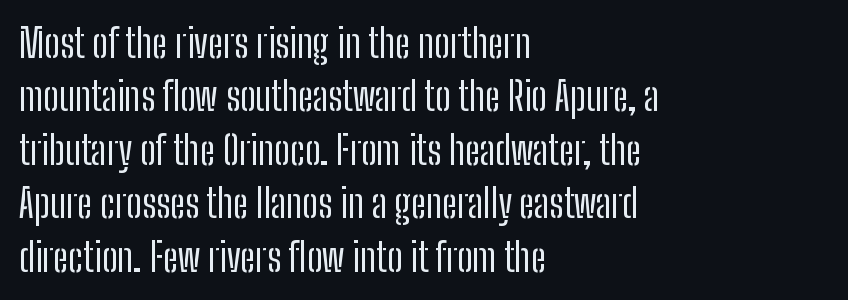
These lines were composed using upright roman letters. I'd call this a sans setting — the letters go barefoot. Stems and bowls with no extra thickness — not bold. Descenders hang freely into open space. The face used here is proportionally spaced, like ordinary book or web type. Nothing unusual about the tracking: characters are spaced as the font intends.
